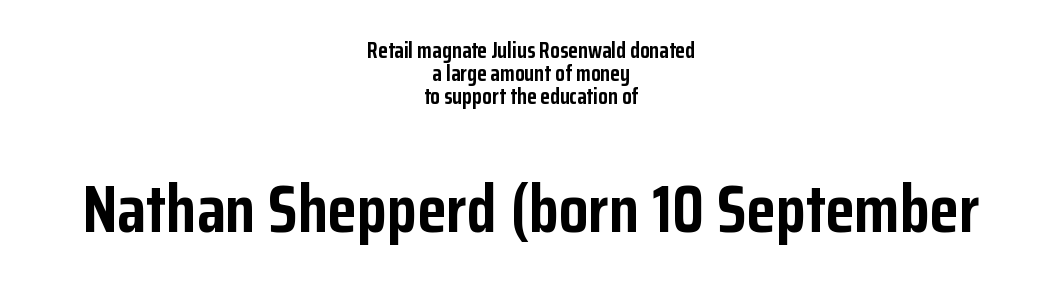
The image shows 67 px semibold, condensed sans-serif type, upright; set centered, tight line spacing (1.04x), normal letter spacing, not underlined; the second (bottom) block is 3.05x larger; low stroke contrast and a medium x-height.
